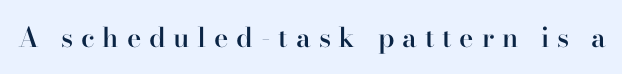
{"italic": "no", "bold": "semi", "underline": "no", "letter_spacing": "wide", "letter_spacing_em": 0.29, "glyph_px": 27}
